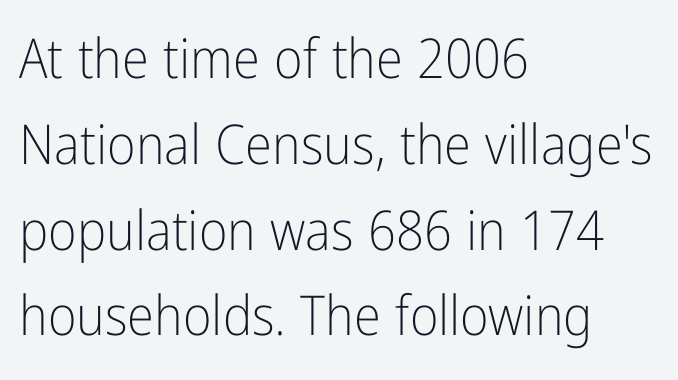
{"serif": "no", "italic": "no", "bold": "no", "weight": "light", "width": "condensed", "stroke_contrast": "low", "x_height": "medium", "monospaced": "no", "underline": "no", "align": "left", "line_spacing": "normal", "line_spacing_ratio": 1.56, "letter_spacing": "normal", "letter_spacing_em": 0.0, "glyph_px": 55}
